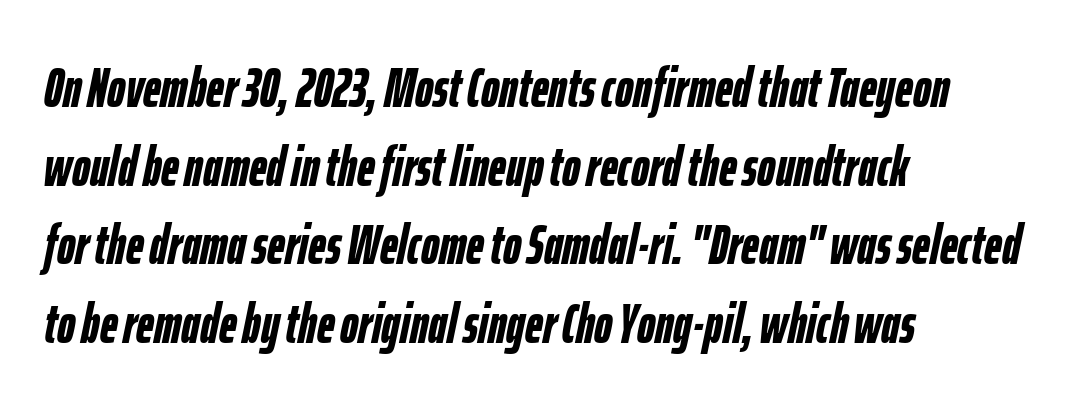
The image shows 55 px semibold, condensed type, italic (leaning right); set left-aligned, normal line spacing (1.43x), normal letter spacing, not underlined; low stroke contrast and a medium x-height.
